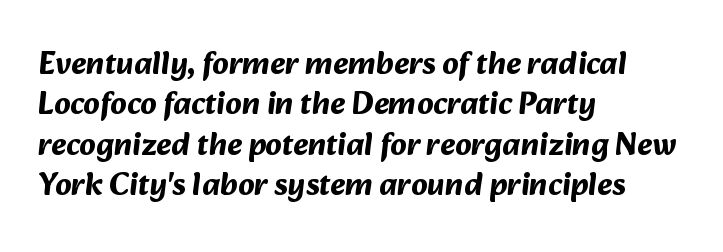
{"serif": "no", "bold": "yes", "weight": "bold", "width": "normal", "stroke_contrast": "medium", "x_height": "medium", "monospaced": "no", "underline": "no", "align": "left", "line_spacing": "normal", "line_spacing_ratio": 1.26, "letter_spacing": "normal", "letter_spacing_em": 0.0, "glyph_px": 32}
